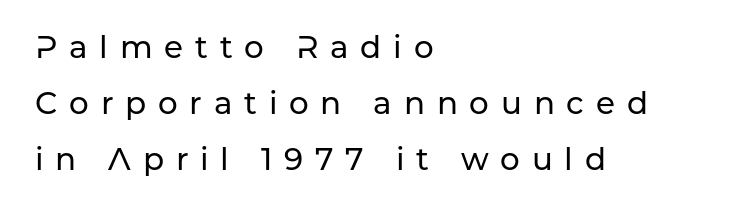
Q: Is the text italic (slanted)? A: No, it is upright.
Q: Is the typeface a serif or a sans-serif typeface? A: Sans-serif.
Q: Is the text underlined? A: No.
Q: How is the paragraph aligned? A: Left-aligned.
Q: Is the spacing between letters normal or unusually wide? A: Unusually wide.
Q: Width (condensed, normal, or wide)? A: Normal.
Q: Stroke contrast? A: Low.
Q: x-height? A: Medium.
Q: Monospaced? A: No.
